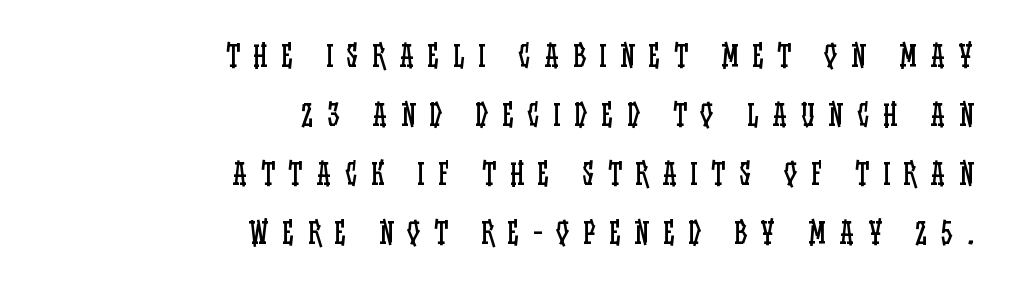
{"italic": "no", "bold": "no", "weight": "regular", "width": "condensed", "stroke_contrast": "low", "x_height": "large", "monospaced": "no", "underline": "no", "align": "right", "line_spacing": "loose", "line_spacing_ratio": 2.04, "letter_spacing": "wide", "letter_spacing_em": 0.48, "glyph_px": 29}
